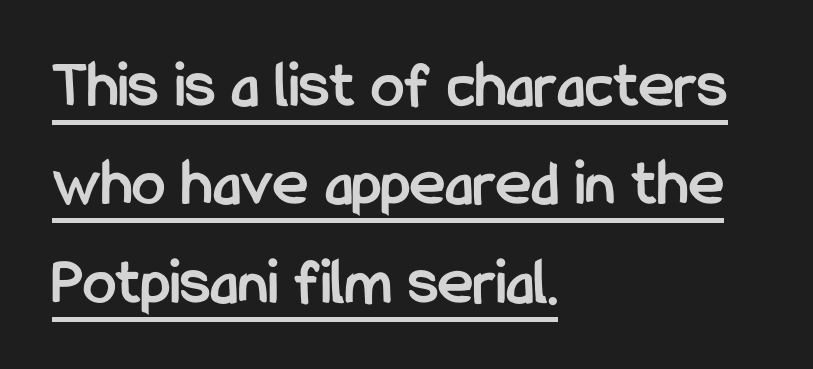
The image shows 67 px semibold, condensed sans-serif type, upright; set left-aligned, normal line spacing (1.47x), normal letter spacing, underlined; low stroke contrast and a medium x-height.
